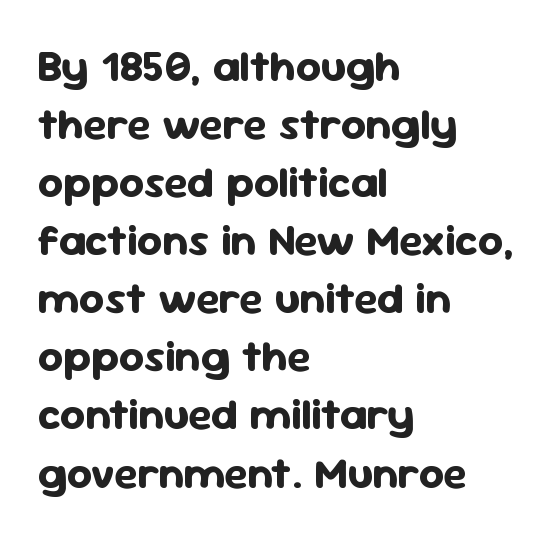
Q: Is the text bold? A: Yes.
Q: Is the text italic (slanted)? A: No, it is upright.
Q: Is the typeface a serif or a sans-serif typeface? A: Sans-serif.
Q: Is the text underlined? A: No.
Q: How is the paragraph aligned? A: Left-aligned.
Q: Is the spacing between letters normal or unusually wide? A: Normal.
Q: Is the spacing between lines tight, normal or loose? A: Normal.
Q: Width (condensed, normal, or wide)? A: Normal.
Q: Stroke contrast? A: Low.
Q: x-height? A: Medium.
Q: Monospaced? A: No.
